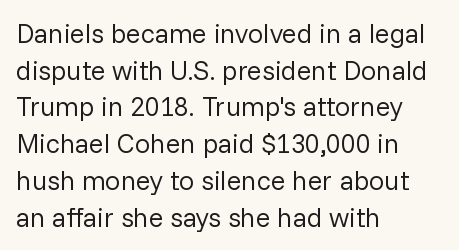
Reading down the block, your eye returns to a fixed left position each line. Do the letters lean? They stand straight. The strip under each line holds only bare page. Bold? No — there's no thickening of the strokes. Line spacing here is normal. Glyph-to-glyph distance matches everyday printed text.
